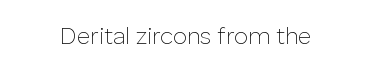
Q: Is the text bold? A: No.
Q: Is the text italic (slanted)? A: No, it is upright.
Q: Is the text underlined? A: No.
Q: Is the spacing between letters normal or unusually wide? A: Normal.
